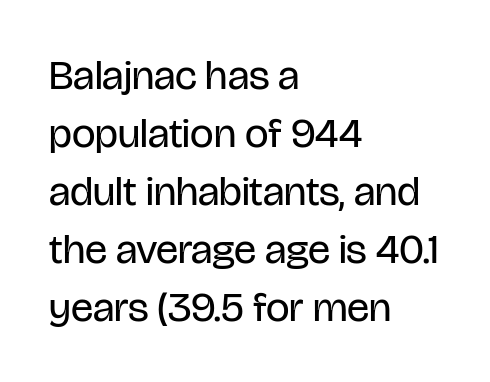
Q: Is the text bold? A: No.
Q: Is the text italic (slanted)? A: No, it is upright.
Q: Is the typeface a serif or a sans-serif typeface? A: Sans-serif.
Q: Is the text underlined? A: No.
Q: How is the paragraph aligned? A: Left-aligned.
Q: Is the spacing between letters normal or unusually wide? A: Normal.
Q: Is the spacing between lines tight, normal or loose? A: Normal.
Q: Width (condensed, normal, or wide)? A: Condensed.
Q: Stroke contrast? A: Low.
Q: x-height? A: Large.
Q: Monospaced? A: No.
